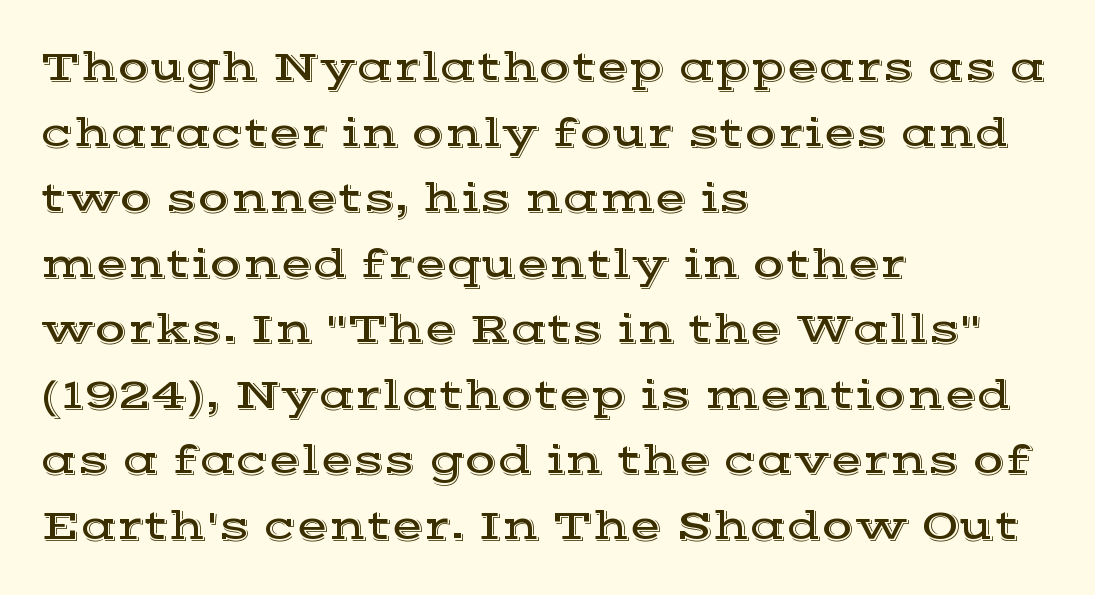
Q: Is the text italic (slanted)? A: No, it is upright.
Q: Is the typeface a serif or a sans-serif typeface? A: Serif.
Q: Is the text underlined? A: No.
Q: How is the paragraph aligned? A: Left-aligned.
Q: Is the spacing between letters normal or unusually wide? A: Normal.
Q: Is the spacing between lines tight, normal or loose? A: Normal.
Q: Width (condensed, normal, or wide)? A: Wide.
Q: x-height? A: Medium.
Q: Monospaced? A: No.
